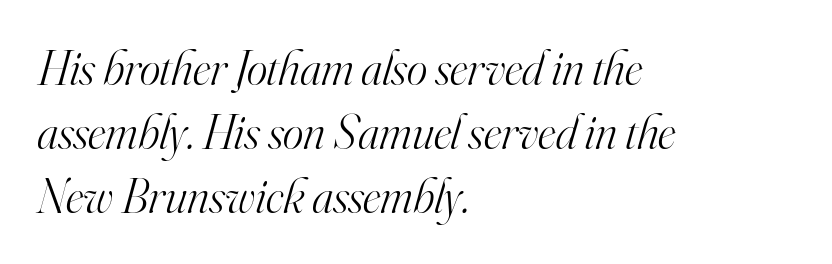
The image shows 49 px light serif type, italic (leaning right); set left-aligned, normal line spacing (1.31x), normal letter spacing, not underlined; high stroke contrast and a small x-height.
